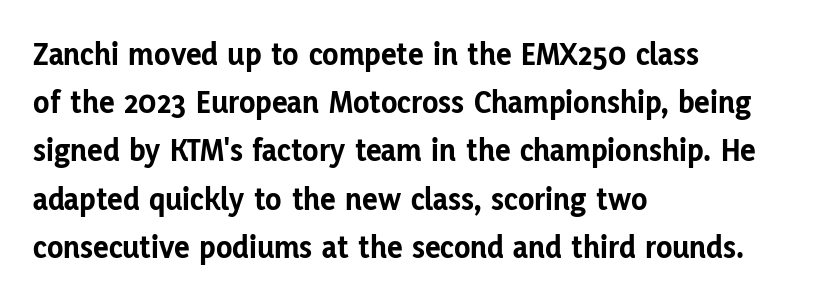
The face used here is proportionally spaced, like ordinary book or web type. Reading down the column, the eye jumps a familiar distance to each next line. The specimen reads as upright at a glance. The designer went with a sans here, leaving each stem footless. If you drew a ruler down the left edge, every line would touch it.
